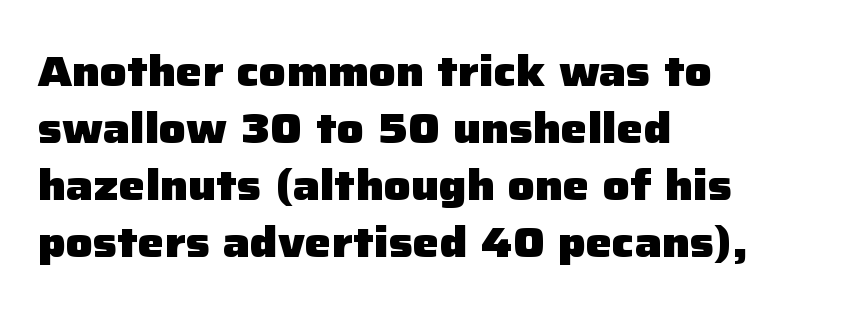
Q: Is the text bold? A: Yes.
Q: Is the text italic (slanted)? A: No, it is upright.
Q: Is the typeface a serif or a sans-serif typeface? A: Sans-serif.
Q: Is the text underlined? A: No.
Q: How is the paragraph aligned? A: Left-aligned.
Q: Is the spacing between letters normal or unusually wide? A: Normal.
Q: Is the spacing between lines tight, normal or loose? A: Normal.
Q: Width (condensed, normal, or wide)? A: Normal.
Q: Stroke contrast? A: Low.
Q: x-height? A: Medium.
Q: Monospaced? A: No.
